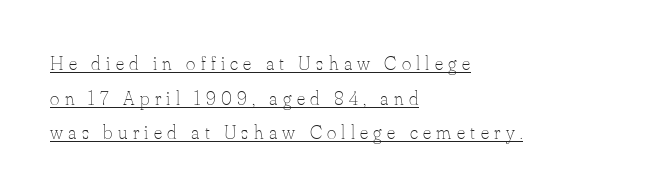
The image shows 20 px text type, upright; set left-aligned, line spacing 1.73x, unusually wide letter spacing (+0.27 em), underlined.
